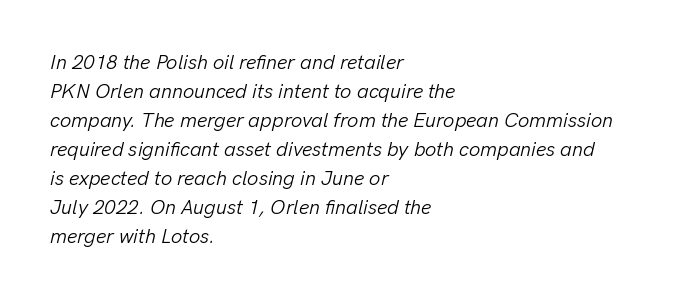
Heaviness? Minimal to ordinary, like unemphasized prose. The passage shown stacks its lines at a standard gap. The space beneath each line is pristine and unruled. Left-aligned paragraph, ragged on the right.
